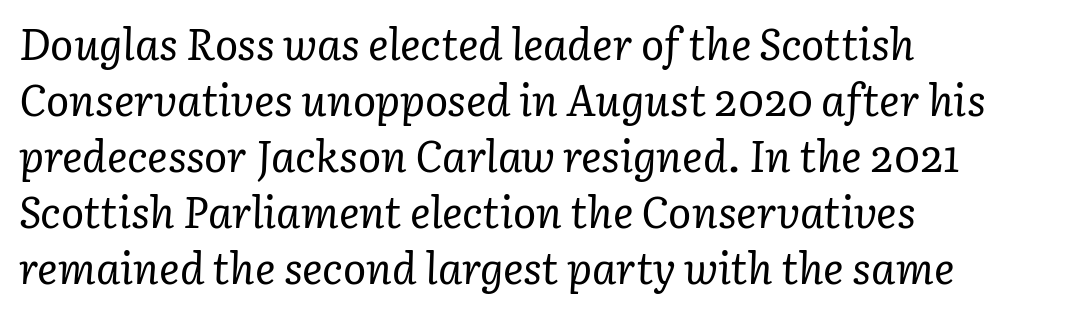
Q: Is the text bold? A: No.
Q: Is the text italic (slanted)? A: Yes, it leans right by about 3 degrees.
Q: Is the typeface a serif or a sans-serif typeface? A: Serif.
Q: Is the text underlined? A: No.
Q: How is the paragraph aligned? A: Left-aligned.
Q: Is the spacing between letters normal or unusually wide? A: Normal.
Q: Is the spacing between lines tight, normal or loose? A: Normal.
Q: Width (condensed, normal, or wide)? A: Normal.
Q: Stroke contrast? A: Low.
Q: x-height? A: Medium.
Q: Monospaced? A: No.
